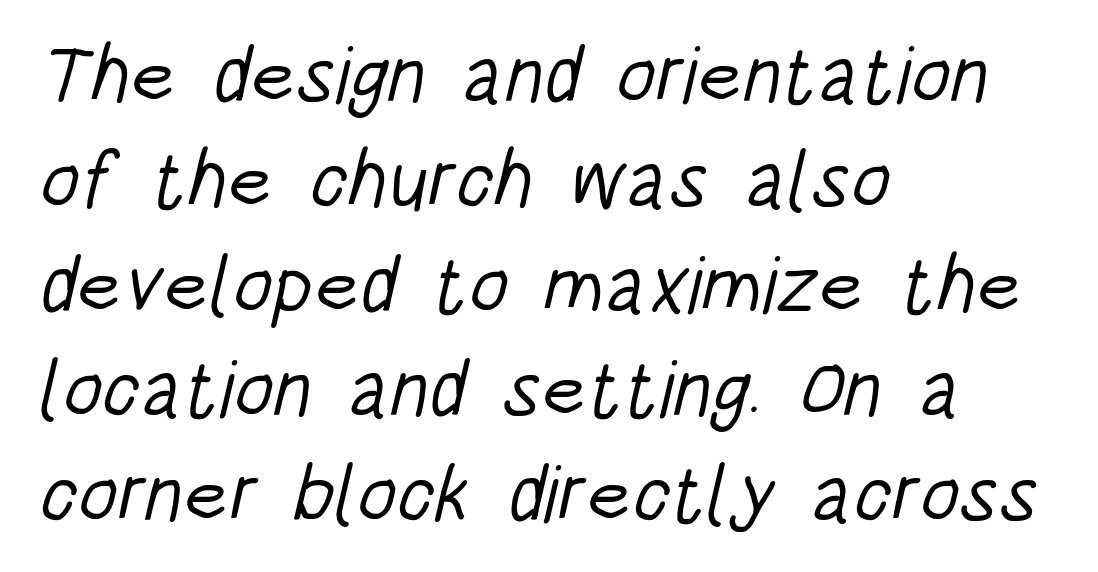
Q: Is the text bold? A: No.
Q: Is the typeface a serif or a sans-serif typeface? A: Sans-serif.
Q: Is the text underlined? A: No.
Q: How is the paragraph aligned? A: Left-aligned.
Q: Is the spacing between letters normal or unusually wide? A: Normal.
Q: Is the spacing between lines tight, normal or loose? A: Normal.
Q: Width (condensed, normal, or wide)? A: Condensed.
Q: Stroke contrast? A: Low.
Q: x-height? A: Large.
Q: Monospaced? A: No.
